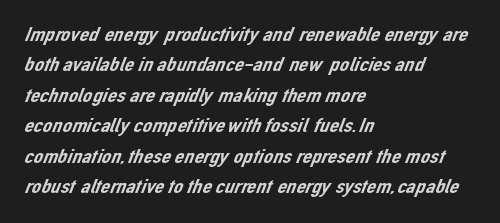
{"underline": "no", "align": "left", "line_spacing": "normal", "line_spacing_ratio": 1.45, "letter_spacing": "normal", "letter_spacing_em": 0.0, "glyph_px": 21}
